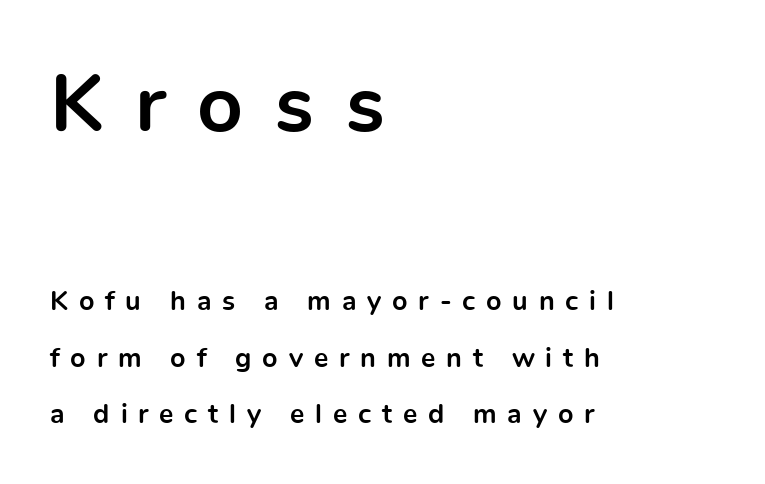
{"serif": "no", "italic": "no", "bold": "yes", "weight": "bold", "width": "normal", "x_height": "medium", "monospaced": "no", "underline": "no", "align": "left", "line_spacing": "loose", "line_spacing_ratio": 2.1, "letter_spacing": "wide", "letter_spacing_em": 0.4, "larger_block": "first", "size_ratio": 2.96, "glyph_px": 80}
